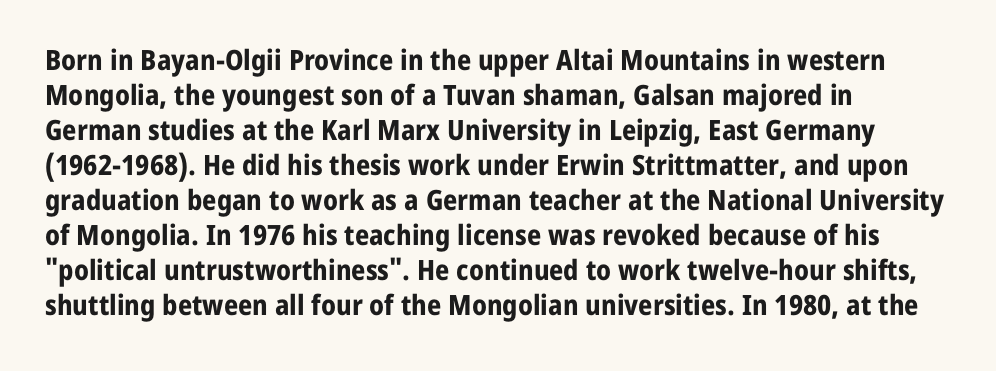
Every character sits straight up, as roman type does. Look at the stroke-to-counter ratio: heavy, a bold. Honestly, the letter spacing is just normal — you wouldn't notice it. How would I describe the line gaps? Plain and ordinary.
